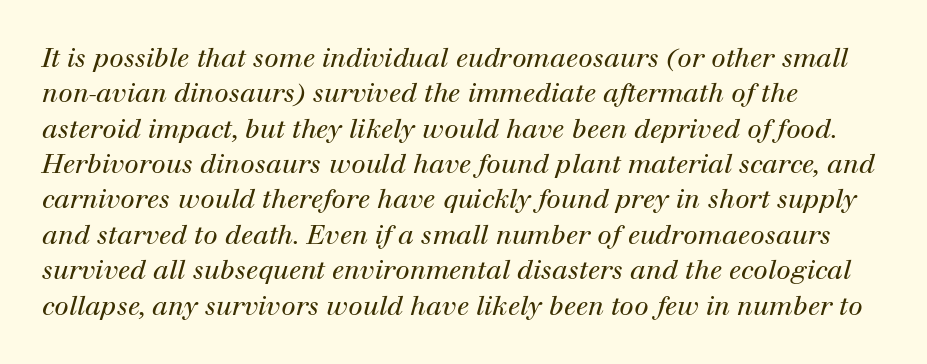
The image shows 26 px text type, italic (leaning right); set left-aligned, normal line spacing (1.36x), normal letter spacing, not underlined.
